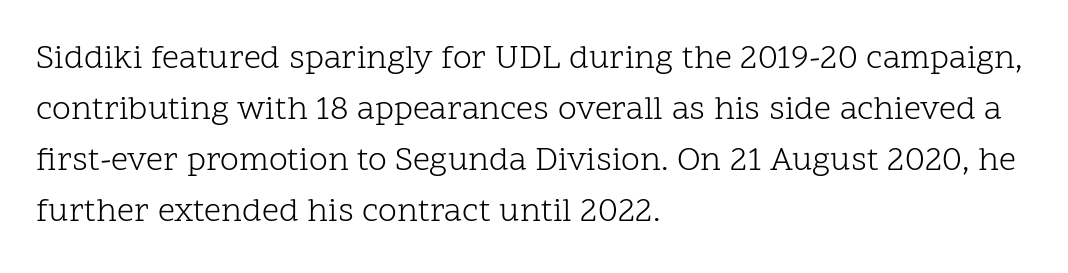
Q: Is the text bold? A: No.
Q: Is the text italic (slanted)? A: No, it is upright.
Q: Is the typeface a serif or a sans-serif typeface? A: Serif.
Q: Is the text underlined? A: No.
Q: How is the paragraph aligned? A: Left-aligned.
Q: Is the spacing between letters normal or unusually wide? A: Normal.
Q: Is the spacing between lines tight, normal or loose? A: Normal.
Q: Width (condensed, normal, or wide)? A: Normal.
Q: Stroke contrast? A: Low.
Q: x-height? A: Medium.
Q: Monospaced? A: No.
